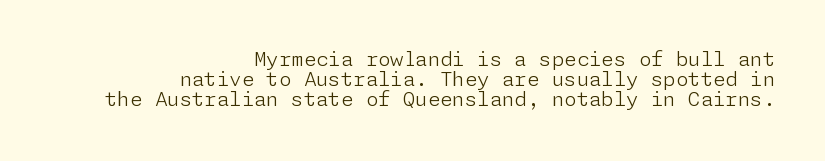
Q: Is the text bold? A: No.
Q: Is the text italic (slanted)? A: No, it is upright.
Q: Is the text underlined? A: No.
Q: How is the paragraph aligned? A: Right-aligned.
Q: Is the spacing between letters normal or unusually wide? A: Normal.
Q: Is the spacing between lines tight, normal or loose? A: Tight.
